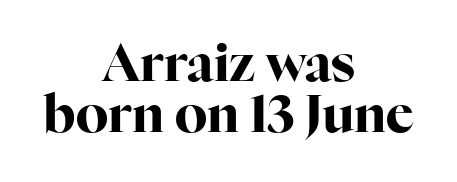
Q: Is the text bold? A: Yes.
Q: Is the text italic (slanted)? A: No, it is upright.
Q: Is the typeface a serif or a sans-serif typeface? A: Serif.
Q: Is the text underlined? A: No.
Q: How is the paragraph aligned? A: Centered.
Q: Is the spacing between letters normal or unusually wide? A: Normal.
Q: Is the spacing between lines tight, normal or loose? A: Tight.
Q: Width (condensed, normal, or wide)? A: Normal.
Q: Stroke contrast? A: High.
Q: x-height? A: Medium.
Q: Monospaced? A: No.
